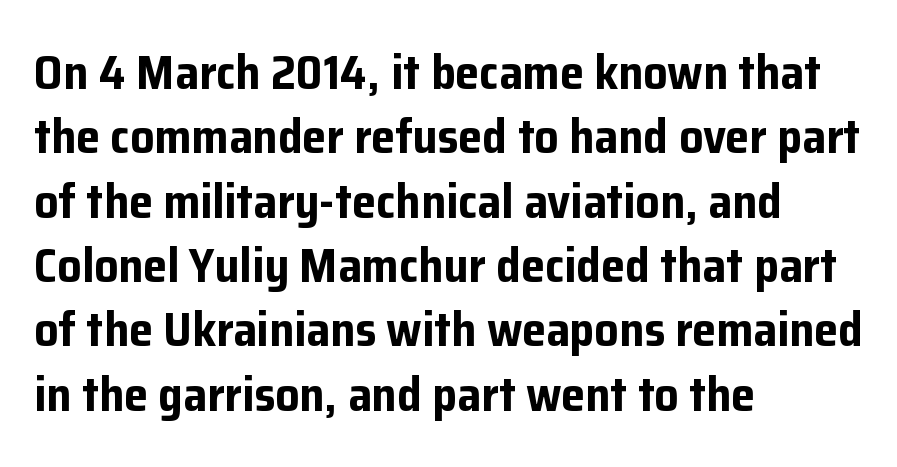
The lines sit at an ordinary, default distance from one another. Just letters on the line, the space beneath them empty. Serif or sans? Sans — the stroke terminals are bare. The rag falls on the right side of this text block. Think of a printed novel: that variable character pitch is what you see here. Standard letterfit; no display-style spreading of the glyphs.
